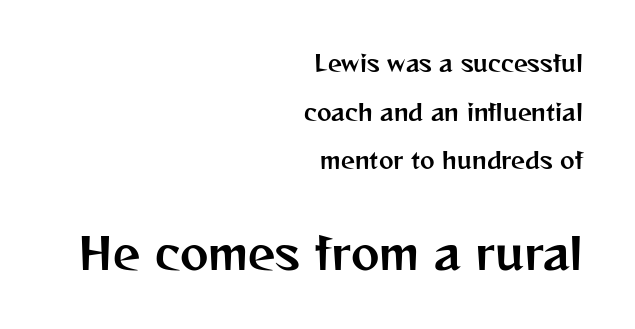
The image shows 43 px sans-serif type, upright; set right-aligned, loose line spacing (2.21x), normal letter spacing, not underlined; the second (bottom) block is 1.95x larger; medium stroke contrast and a medium x-height.
